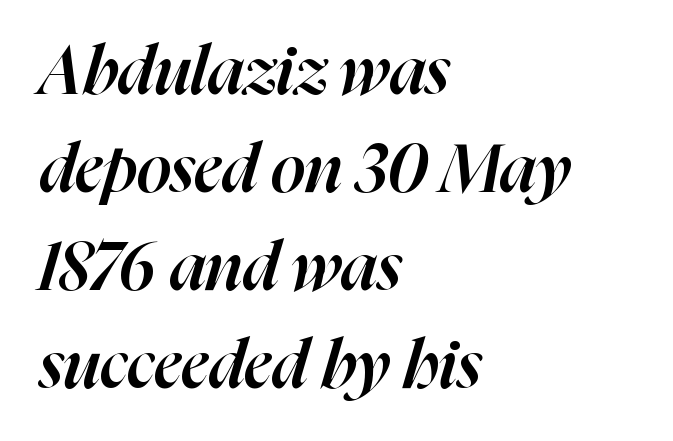
The image shows 68 px semibold type, italic (leaning right); set left-aligned, normal line spacing (1.44x), normal letter spacing, not underlined; high stroke contrast and a medium x-height.
